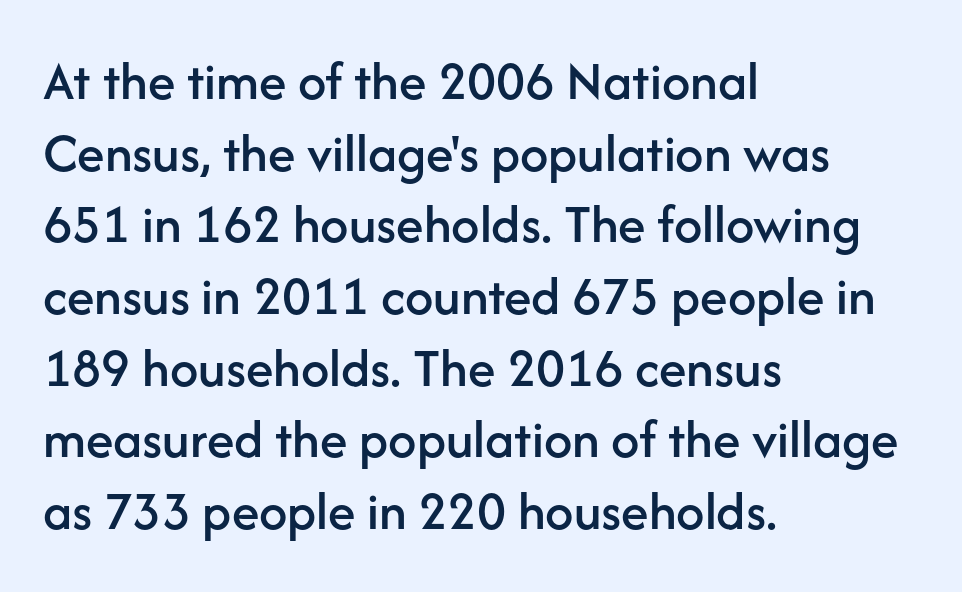
The image shows 56 px sans-serif type, upright; set left-aligned, normal line spacing (1.28x), normal letter spacing, not underlined; low stroke contrast and a medium x-height.
